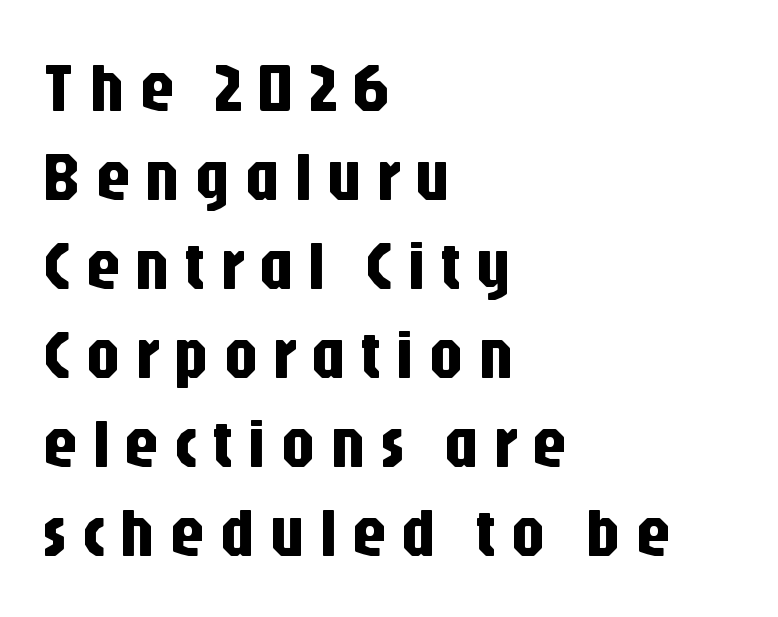
Q: Is the text italic (slanted)? A: No, it is upright.
Q: Is the typeface a serif or a sans-serif typeface? A: Sans-serif.
Q: Is the text underlined? A: No.
Q: How is the paragraph aligned? A: Left-aligned.
Q: Is the spacing between letters normal or unusually wide? A: Unusually wide.
Q: Is the spacing between lines tight, normal or loose? A: Normal.
Q: Width (condensed, normal, or wide)? A: Condensed.
Q: Stroke contrast? A: Low.
Q: x-height? A: Large.
Q: Monospaced? A: No.
